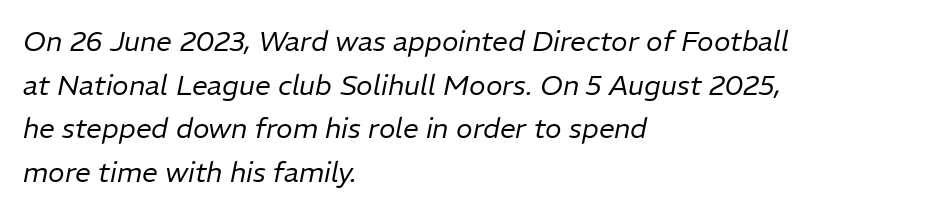
The image shows 28 px regular-weight type, italic (leaning right); set left-aligned, normal line spacing (1.56x), normal letter spacing, not underlined; low stroke contrast and a medium x-height.
